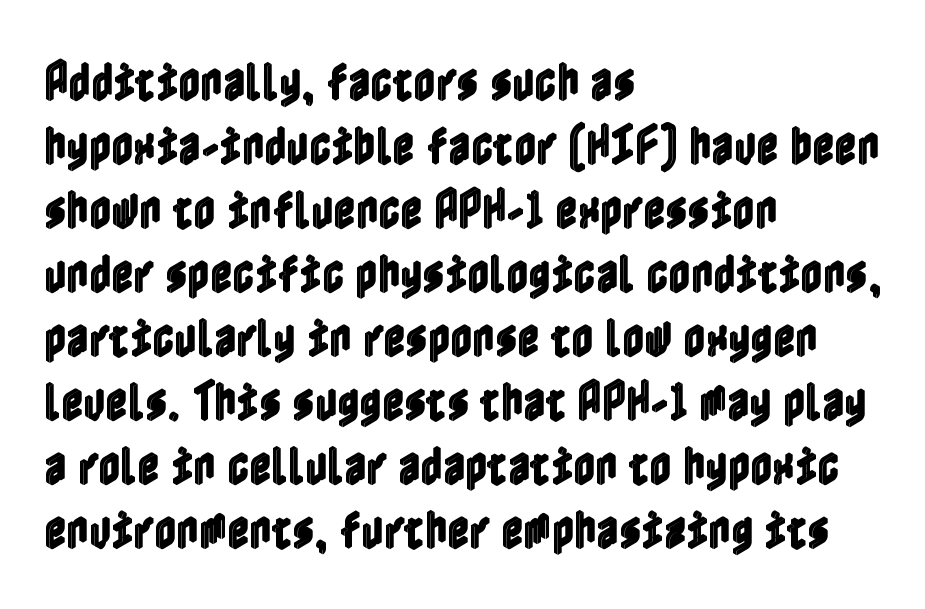
Bare-footed words on every line. The lines in this sample share a left origin and differ only in where they stop. Every character sits straight up, as roman type does. You could call the tracking neutral — neither tight nor loose. In terms of leading, this rendering sits right in the middle.
